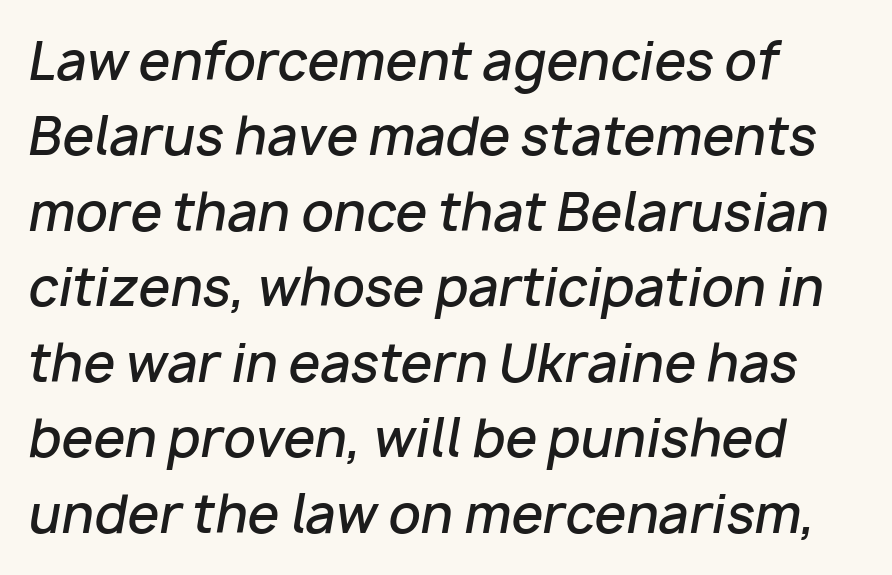
The image shows 51 px semibold type, italic (leaning right); set left-aligned, normal line spacing (1.48x), normal letter spacing, not underlined; low stroke contrast and a medium x-height.
